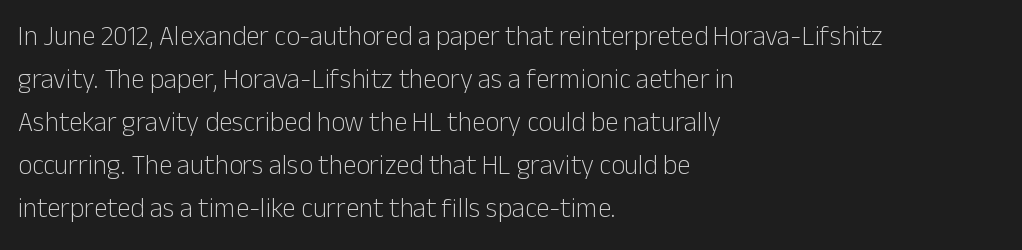
The image shows 27 px text type, upright; set left-aligned, normal line spacing (1.59x), normal letter spacing, not underlined.
